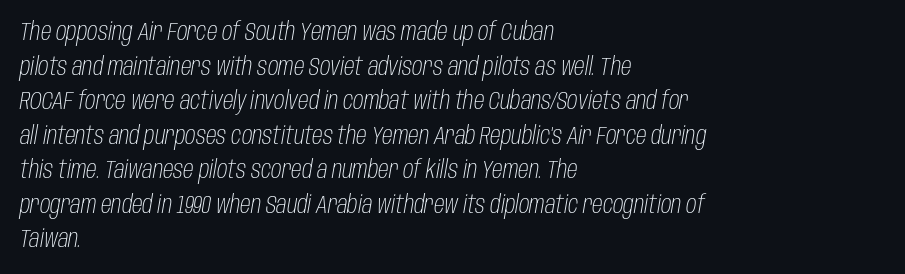
The image shows 24 px text type, italic (leaning right); set left-aligned, normal line spacing (1.44x), normal letter spacing, not underlined.
